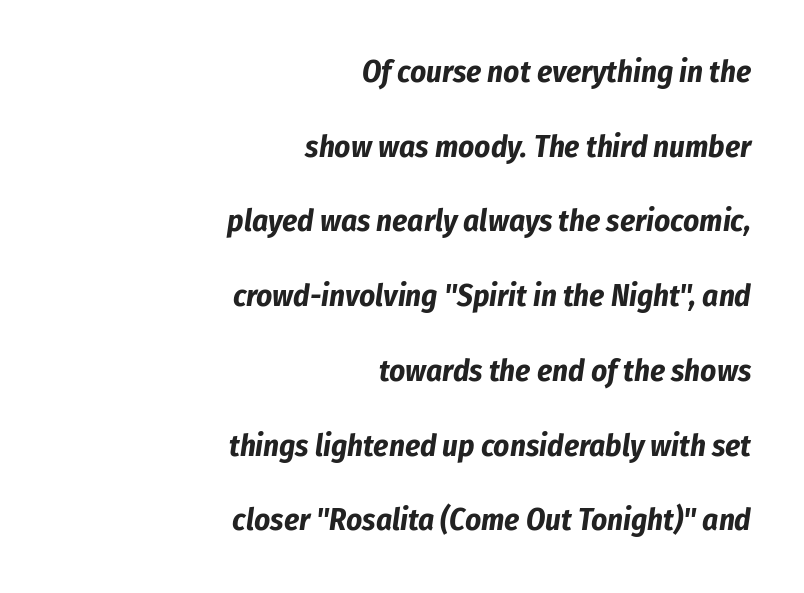
{"italic": "yes", "lean": "right", "slant_degrees": 8, "bold": "yes", "weight": "bold", "width": "condensed", "stroke_contrast": "low", "x_height": "medium", "monospaced": "no", "underline": "no", "align": "right", "line_spacing": "loose", "line_spacing_ratio": 2.41, "letter_spacing": "normal", "letter_spacing_em": 0.0, "glyph_px": 31}
